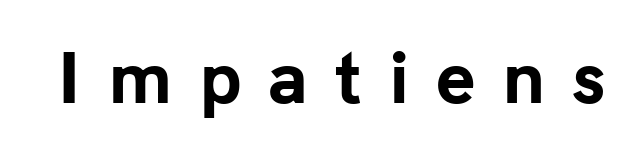
Q: Is the text bold? A: Yes.
Q: Is the text italic (slanted)? A: No, it is upright.
Q: Is the typeface a serif or a sans-serif typeface? A: Sans-serif.
Q: Is the text underlined? A: No.
Q: Is the spacing between letters normal or unusually wide? A: Unusually wide.
Q: Width (condensed, normal, or wide)? A: Normal.
Q: Stroke contrast? A: Low.
Q: x-height? A: Medium.
Q: Monospaced? A: No.
